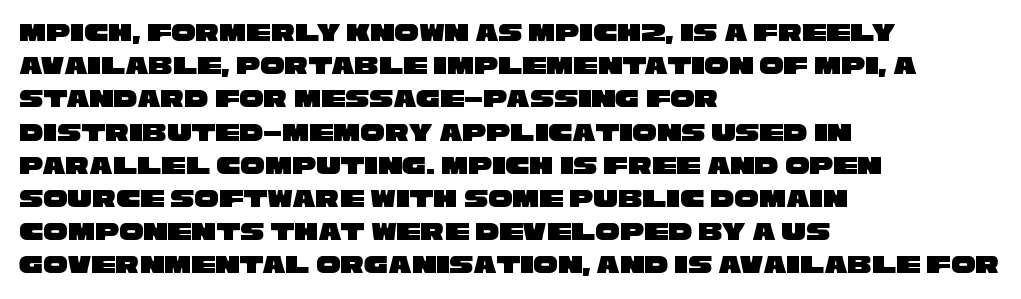
The face used here is rendered with its standard letterfit. Descender tails drop into unmarked territory. The setting favours the left margin, as ordinary paragraphs usually do.
